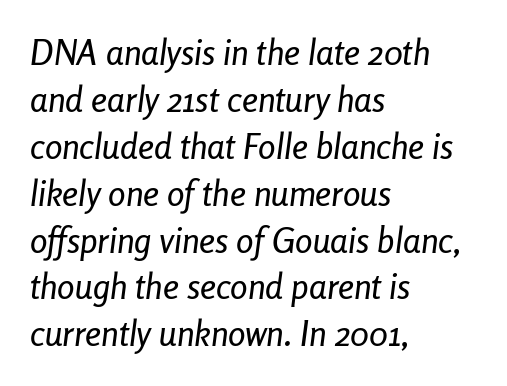
The specimen omits any rule beneath the text block's lines. These lines keep a tight, regular rhythm from letter to letter. A typesetter would call this proportional, since set widths differ per character. Is the type slanted? Yes — the strokes lean at a clear angle. Vertical spacing — default. The setting favours the left margin, as ordinary paragraphs usually do.
